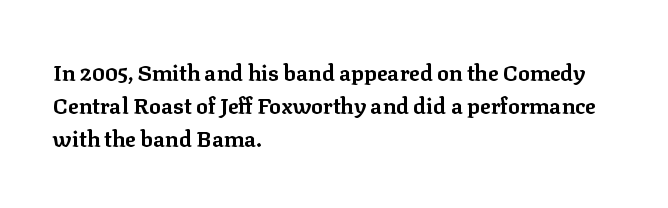
The image shows 22 px bold type, upright; set left-aligned, normal line spacing (1.51x), normal letter spacing, not underlined.
